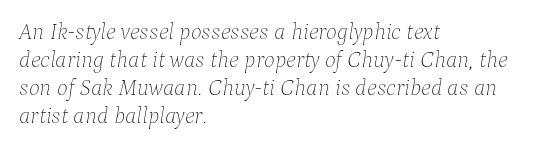
{"italic": "yes", "lean": "right", "slant_degrees": 9, "bold": "no", "underline": "no", "align": "left", "line_spacing_ratio": 1.22, "letter_spacing": "normal", "letter_spacing_em": 0.0, "glyph_px": 23}
